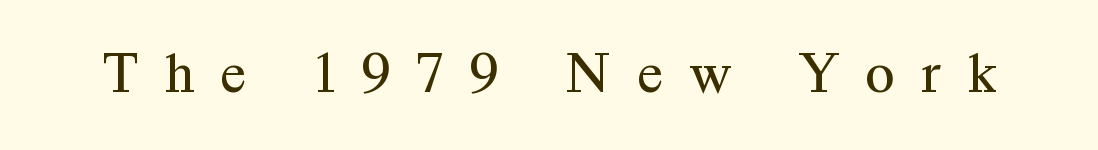
I'd call this a serif setting — the letters wear small feet. Substantial extra tracking has been applied to these lines. Only glyphs here, with clear space below each row. Each letter keeps its own natural width here, so spacing adapts to shape. The characters are drawn with everyday or finer stroke widths. Posture: straight, roman, zero tilt.
